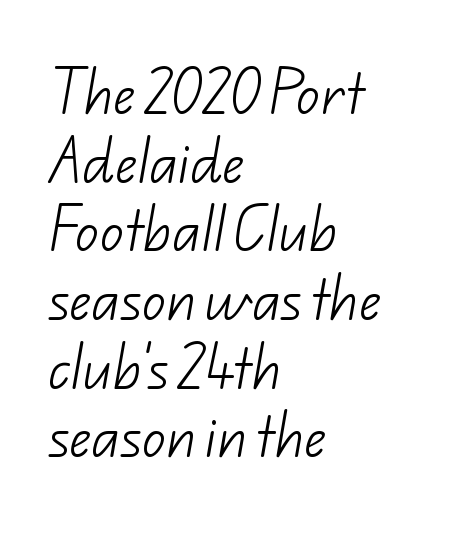
Caption: face not bold, strokes unweighted. The leading is moderate, giving the passage an even texture. Think of a printed novel: that variable character pitch is what you see here. The lines in this sample share a left origin and differ only in where they stop.
